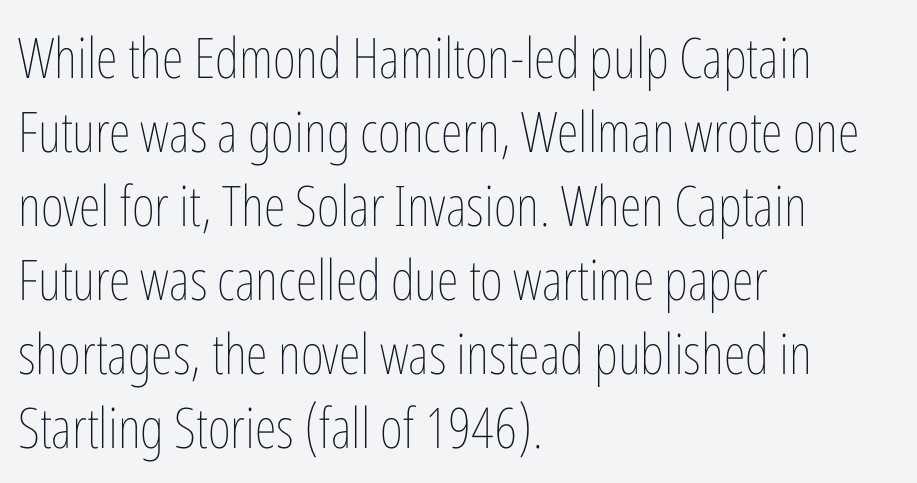
The image shows 56 px thin, condensed type, upright; set left-aligned, normal line spacing (1.32x), normal letter spacing, not underlined; low stroke contrast and a medium x-height.
